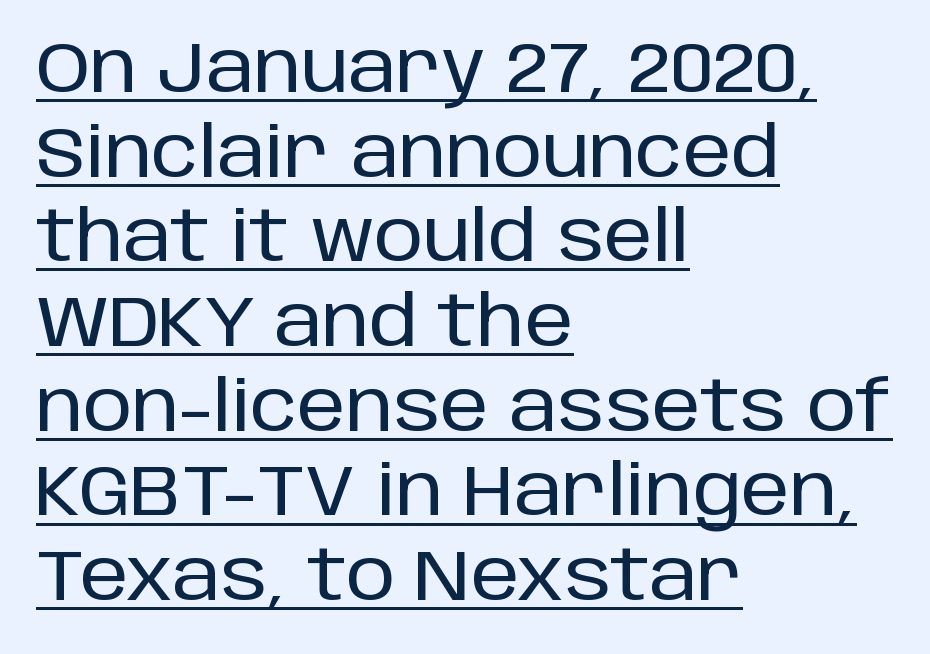
Standard letterfit; no display-style spreading of the glyphs. Typographically, this falls in the sans-serif category. The face used here appears with an underline applied. Note the varied advance widths — an 'i' is clearly narrower than an 'm'. A classic flush-left, rag-right setting is used for this passage. It's the straight-up-and-down kind of type.
